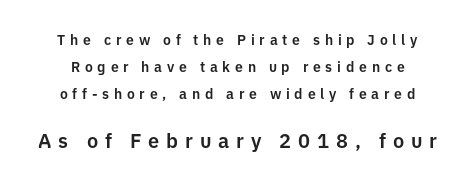
Q: Is the text italic (slanted)? A: No, it is upright.
Q: Is the text underlined? A: No.
Q: Is the spacing between letters normal or unusually wide? A: Unusually wide.
Q: Is the spacing between lines tight, normal or loose? A: Loose.
Q: Which block of text is set in a larger size, the first (top) or the second (bottom)? A: The second (bottom) one.
